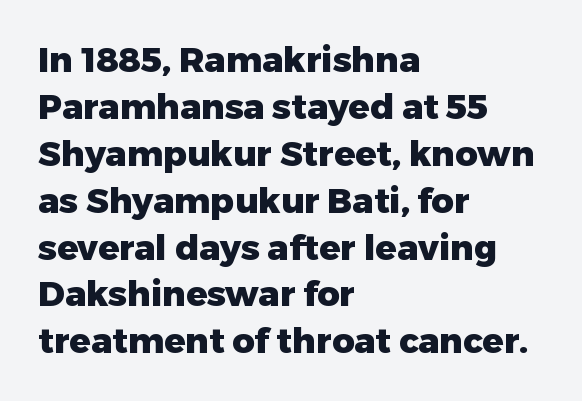
Q: Is the text bold? A: Yes.
Q: Is the text italic (slanted)? A: No, it is upright.
Q: Is the typeface a serif or a sans-serif typeface? A: Sans-serif.
Q: Is the text underlined? A: No.
Q: How is the paragraph aligned? A: Left-aligned.
Q: Is the spacing between letters normal or unusually wide? A: Normal.
Q: Is the spacing between lines tight, normal or loose? A: Normal.
Q: Width (condensed, normal, or wide)? A: Normal.
Q: Stroke contrast? A: Low.
Q: x-height? A: Medium.
Q: Monospaced? A: No.
